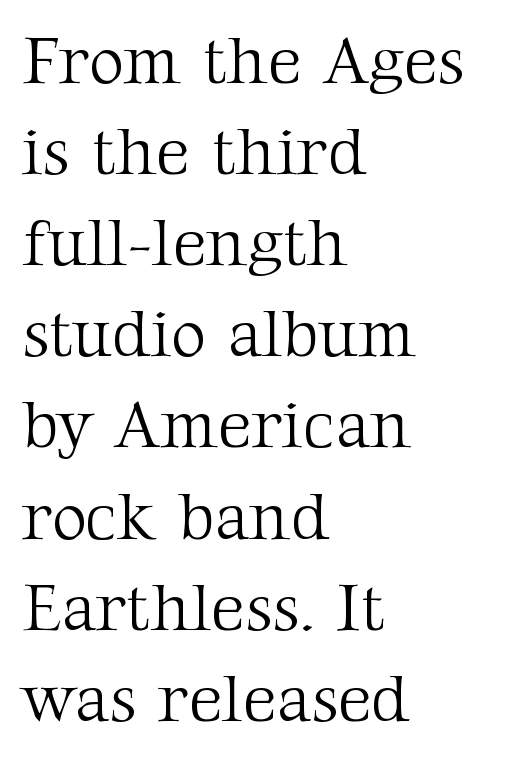
The letters carry serifs — small finishing strokes at the ends of their stems. Weight: in the light-to-regular range. A normal amount of white space separates one row of letters from the next. Horizontally, the lines are justified to the leading edge only. Inter-character spacing is left at the font's built-in metrics. Notice how the stems are strictly vertical — no italics here.
